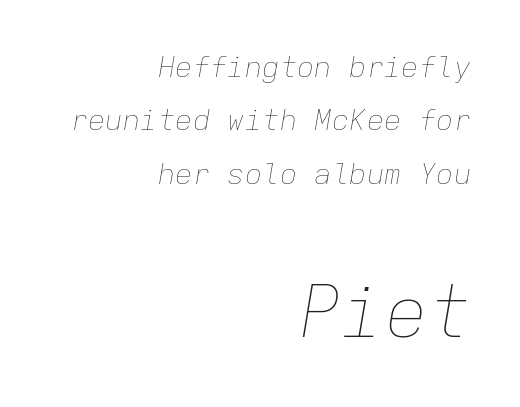
The image shows 72 px thin type, italic (leaning right), monospaced; set right-aligned, line spacing 1.84x, normal letter spacing, not underlined; the second (bottom) block is 2.48x larger; low stroke contrast and a medium x-height.
